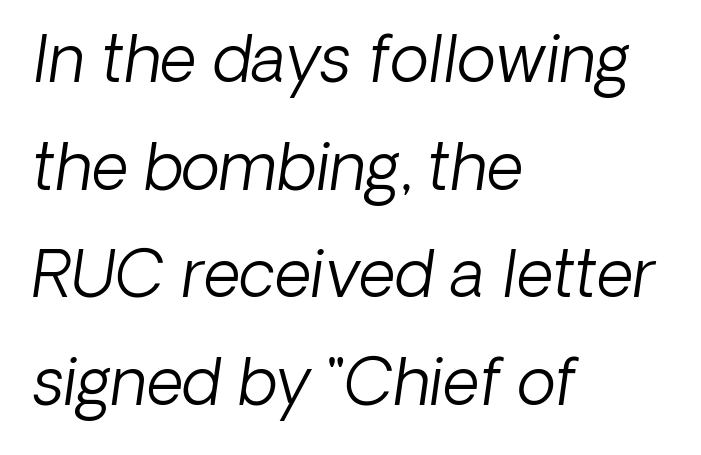
Q: Is the text bold? A: No.
Q: Is the text italic (slanted)? A: Yes, it leans right by about 8 degrees.
Q: Is the text underlined? A: No.
Q: How is the paragraph aligned? A: Left-aligned.
Q: Is the spacing between letters normal or unusually wide? A: Normal.
Q: Is the spacing between lines tight, normal or loose? A: Normal.
Q: Width (condensed, normal, or wide)? A: Normal.
Q: Stroke contrast? A: Low.
Q: x-height? A: Medium.
Q: Monospaced? A: No.
